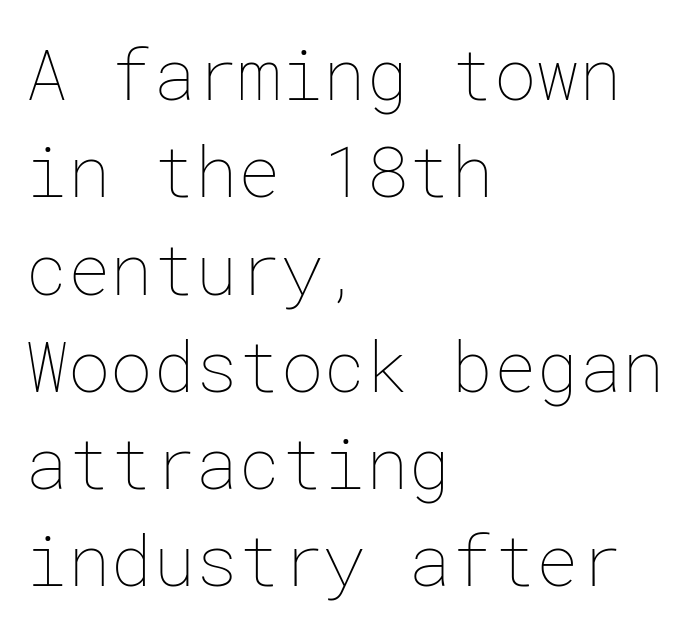
Q: Is the text bold? A: No.
Q: Is the text italic (slanted)? A: No, it is upright.
Q: Is the text underlined? A: No.
Q: How is the paragraph aligned? A: Left-aligned.
Q: Is the spacing between letters normal or unusually wide? A: Normal.
Q: Is the spacing between lines tight, normal or loose? A: Normal.
Q: Width (condensed, normal, or wide)? A: Normal.
Q: Stroke contrast? A: Low.
Q: x-height? A: Medium.
